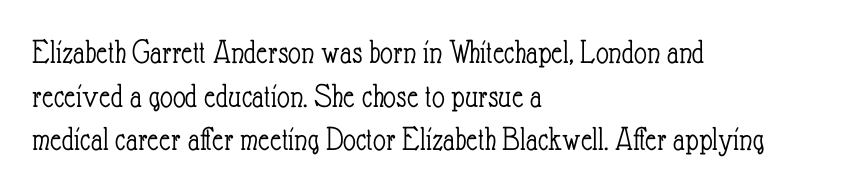
The image shows 35 px light, condensed type, upright; set left-aligned, normal line spacing (1.25x), normal letter spacing, not underlined; low stroke contrast and a small x-height.
